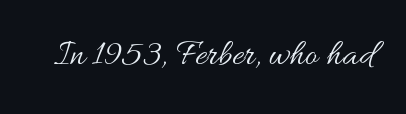
Q: Is the text bold? A: No.
Q: Is the text italic (slanted)? A: Yes.
Q: Is the text underlined? A: No.
Q: Is the spacing between letters normal or unusually wide? A: Normal.
Q: Width (condensed, normal, or wide)? A: Wide.
Q: Stroke contrast? A: Medium.
Q: x-height? A: Small.
Q: Monospaced? A: No.
